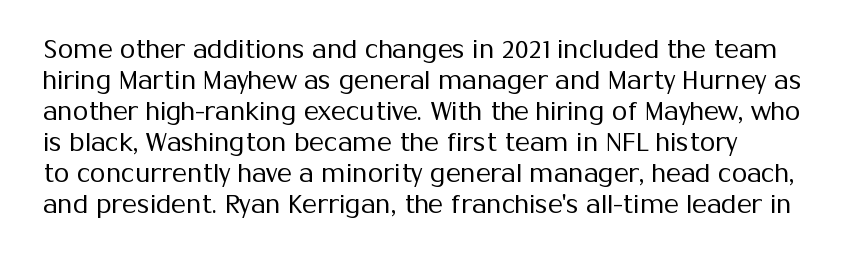
The image shows 25 px text type, upright; set line spacing 1.24x, normal letter spacing, not underlined.
